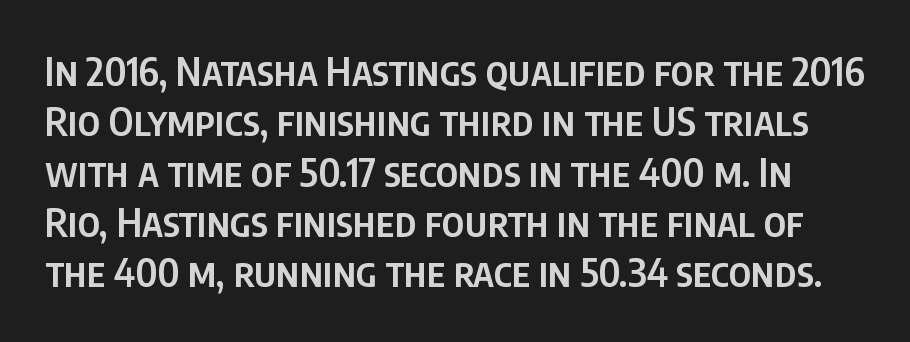
{"serif": "no", "italic": "no", "bold": "semi", "weight": "semibold", "width": "condensed", "stroke_contrast": "low", "x_height": "large", "monospaced": "no", "underline": "no", "line_spacing": "normal", "line_spacing_ratio": 1.29, "letter_spacing": "normal", "letter_spacing_em": 0.0, "glyph_px": 39}
